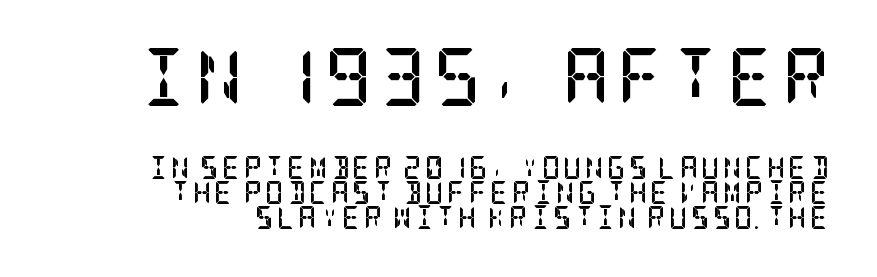
Q: Is the text bold? A: Yes.
Q: Is the text italic (slanted)? A: No, it is upright.
Q: Is the typeface a serif or a sans-serif typeface? A: Serif.
Q: Is the text underlined? A: No.
Q: How is the paragraph aligned? A: Right-aligned.
Q: Is the spacing between lines tight, normal or loose? A: Tight.
Q: Which block of text is set in a larger size, the first (top) or the second (bottom)? A: The first (top) one.
Q: Width (condensed, normal, or wide)? A: Condensed.
Q: Stroke contrast? A: Low.
Q: x-height? A: Large.
